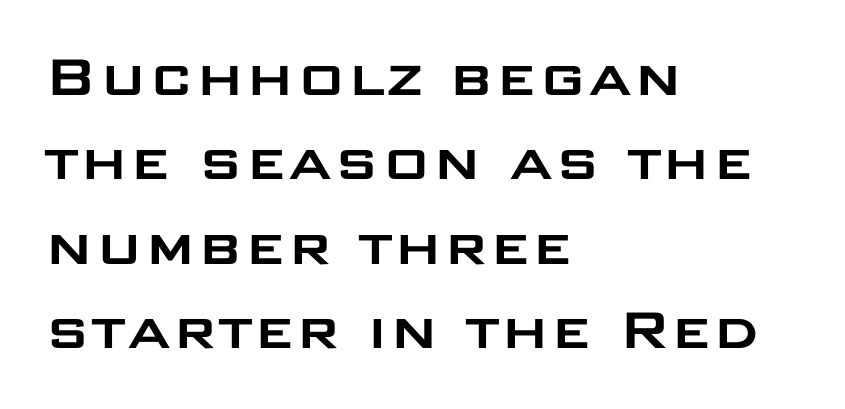
The image shows 66 px wide sans-serif type, upright; set left-aligned, normal line spacing (1.28x), normal letter spacing, not underlined; low stroke contrast and a large x-height.
